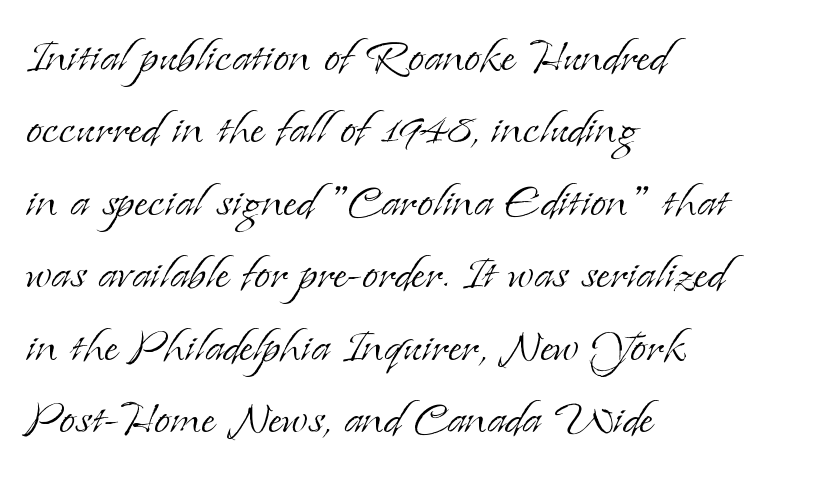
Q: Is the text bold? A: No.
Q: Is the text italic (slanted)? A: Yes.
Q: Is the typeface a serif or a sans-serif typeface? A: Serif.
Q: Is the text underlined? A: No.
Q: How is the paragraph aligned? A: Left-aligned.
Q: Is the spacing between letters normal or unusually wide? A: Normal.
Q: Is the spacing between lines tight, normal or loose? A: Normal.
Q: Width (condensed, normal, or wide)? A: Normal.
Q: Stroke contrast? A: Low.
Q: x-height? A: Small.
Q: Monospaced? A: No.
